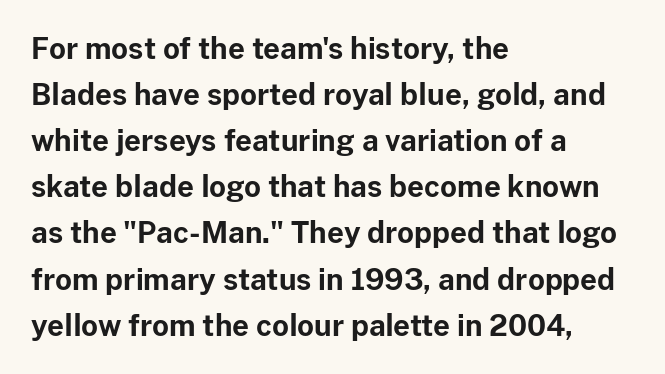
{"serif": "no", "italic": "no", "bold": "yes", "weight": "bold", "width": "normal", "stroke_contrast": "low", "x_height": "medium", "monospaced": "no", "underline": "no", "align": "left", "line_spacing": "normal", "line_spacing_ratio": 1.59, "letter_spacing": "normal", "letter_spacing_em": 0.0, "glyph_px": 29}
